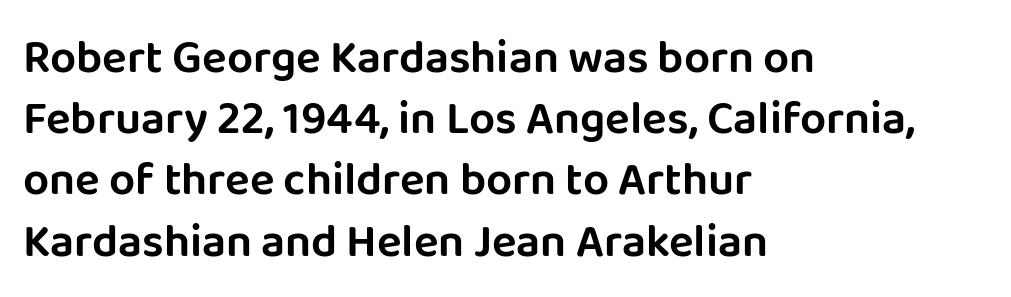
The specimen omits any rule beneath the text block's lines. Glyph-to-glyph distance matches everyday printed text. A student would call this left alignment; a typographer would say flush left, rag right. The specimen reads as upright at a glance. Is there much room between lines? A standard amount, neither cramped nor airy.
